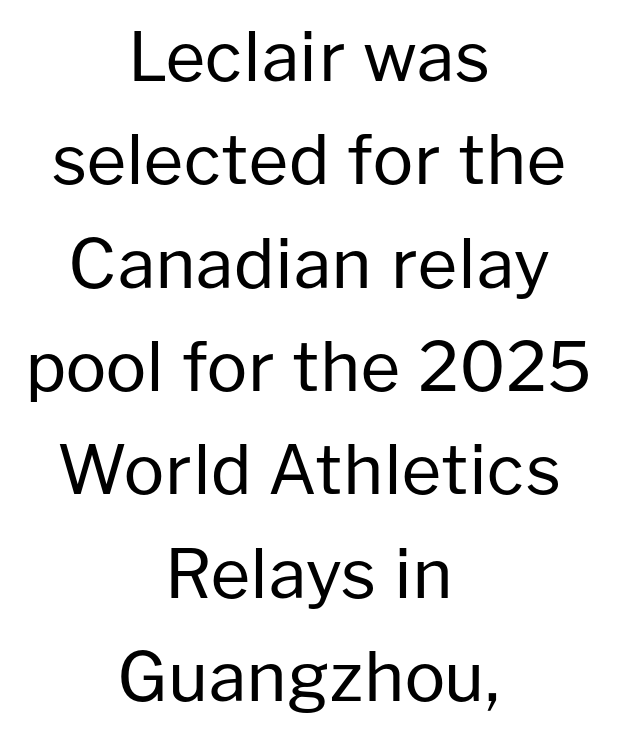
{"serif": "no", "italic": "no", "bold": "no", "weight": "regular", "width": "normal", "stroke_contrast": "low", "x_height": "medium", "monospaced": "no", "underline": "no", "align": "center", "line_spacing": "normal", "line_spacing_ratio": 1.52, "letter_spacing": "normal", "letter_spacing_em": 0.0, "glyph_px": 68}
